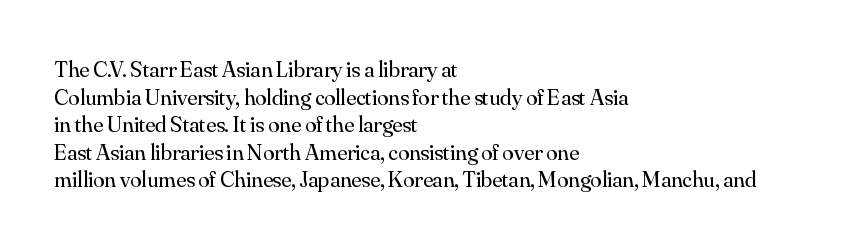
Unlike italic type, these characters show no tilt at all. The string is rendered with underlining switched off. The lines are quadded left. Tracking here is standard; glyphs follow each other at the usual distance. The letters look calm and open, with moderate or lighter stems.
